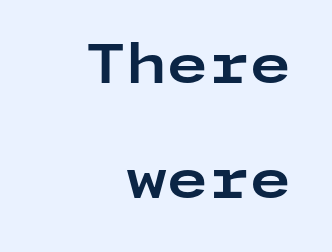
Q: Is the text bold? A: Yes.
Q: Is the text italic (slanted)? A: No, it is upright.
Q: Is the typeface a serif or a sans-serif typeface? A: Sans-serif.
Q: Is the text underlined? A: No.
Q: How is the paragraph aligned? A: Right-aligned.
Q: Is the spacing between letters normal or unusually wide? A: Normal.
Q: Is the spacing between lines tight, normal or loose? A: Loose.
Q: Width (condensed, normal, or wide)? A: Wide.
Q: Stroke contrast? A: Low.
Q: x-height? A: Medium.
